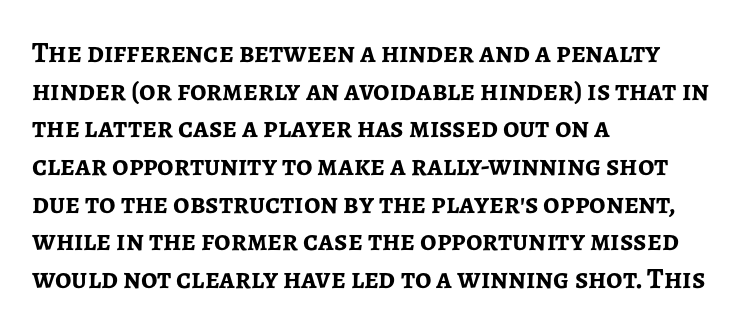
Q: Is the text bold? A: Yes.
Q: Is the text italic (slanted)? A: No, it is upright.
Q: Is the typeface a serif or a sans-serif typeface? A: Sans-serif.
Q: Is the text underlined? A: No.
Q: How is the paragraph aligned? A: Left-aligned.
Q: Is the spacing between letters normal or unusually wide? A: Normal.
Q: Is the spacing between lines tight, normal or loose? A: Normal.
Q: Width (condensed, normal, or wide)? A: Normal.
Q: Stroke contrast? A: Low.
Q: x-height? A: Medium.
Q: Monospaced? A: No.
